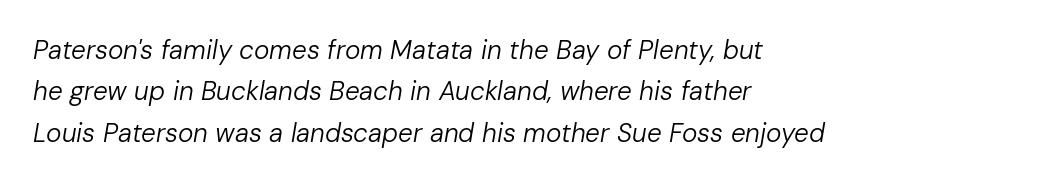
Q: Is the text bold? A: No.
Q: Is the text italic (slanted)? A: Yes, it leans right by about 10 degrees.
Q: Is the text underlined? A: No.
Q: How is the paragraph aligned? A: Left-aligned.
Q: Is the spacing between letters normal or unusually wide? A: Normal.
Q: Is the spacing between lines tight, normal or loose? A: Normal.
